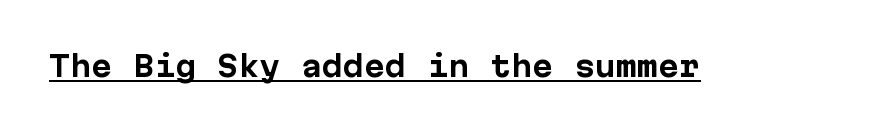
Q: Is the text bold? A: Yes.
Q: Is the text italic (slanted)? A: No, it is upright.
Q: Is the typeface a serif or a sans-serif typeface? A: Sans-serif.
Q: Is the text underlined? A: Yes.
Q: Is the spacing between letters normal or unusually wide? A: Normal.
Q: Width (condensed, normal, or wide)? A: Normal.
Q: Stroke contrast? A: Low.
Q: x-height? A: Medium.
Q: Monospaced? A: Yes.
